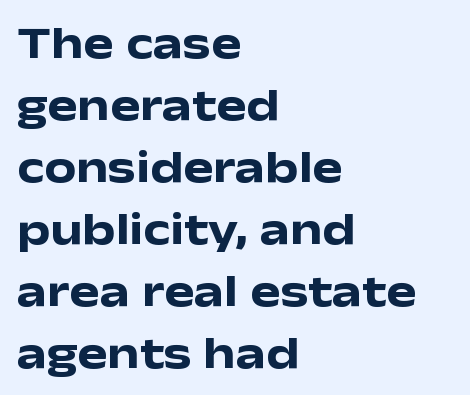
Q: Is the text bold? A: Yes.
Q: Is the text italic (slanted)? A: No, it is upright.
Q: Is the typeface a serif or a sans-serif typeface? A: Sans-serif.
Q: Is the text underlined? A: No.
Q: How is the paragraph aligned? A: Left-aligned.
Q: Is the spacing between letters normal or unusually wide? A: Normal.
Q: Is the spacing between lines tight, normal or loose? A: Normal.
Q: Width (condensed, normal, or wide)? A: Wide.
Q: Stroke contrast? A: Low.
Q: x-height? A: Medium.
Q: Monospaced? A: No.
